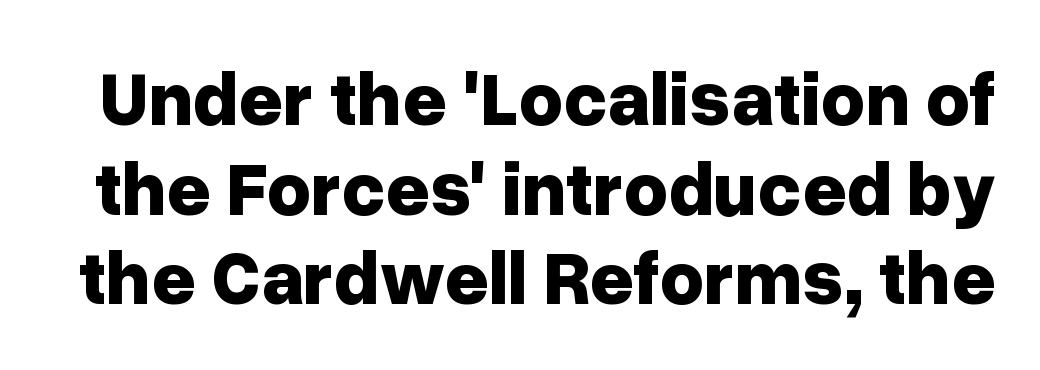
{"serif": "no", "italic": "no", "bold": "yes", "weight": "bold", "width": "normal", "stroke_contrast": "low", "x_height": "medium", "monospaced": "no", "underline": "no", "line_spacing_ratio": 1.18, "letter_spacing": "normal", "letter_spacing_em": 0.0, "glyph_px": 76}
